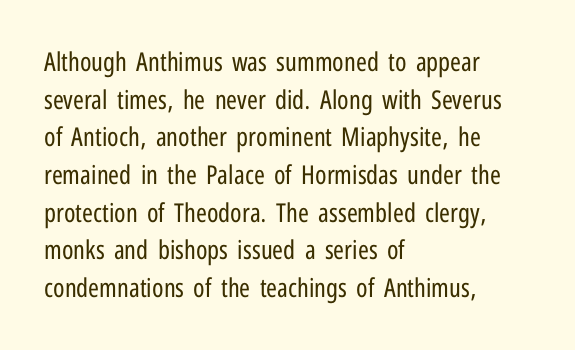
Q: Is the text bold? A: No.
Q: Is the text italic (slanted)? A: No, it is upright.
Q: Is the text underlined? A: No.
Q: How is the paragraph aligned? A: Left-aligned.
Q: Is the spacing between letters normal or unusually wide? A: Normal.
Q: Is the spacing between lines tight, normal or loose? A: Normal.
